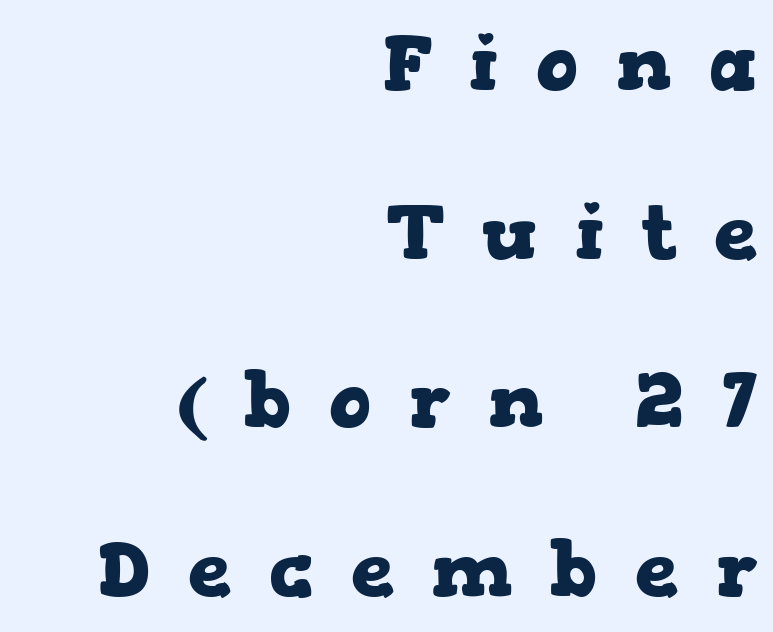
Whoever set this chose breathing room over compactness in the vertical rhythm. Each line ends at the same right margin while the left side varies. The baseline area is clear. In terms of letterspacing, this is a distinctly airy, spread setting. Plenty of ink on the page — the face is bold.
